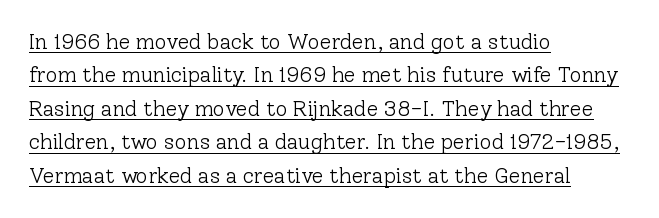
Notice how the stems are strictly vertical — no italics here. Does the leading feel generous? No, just average. How are the letters spaced? Ordinarily, with no added tracking. Is the block centered? No — it sits flush against the left margin.
